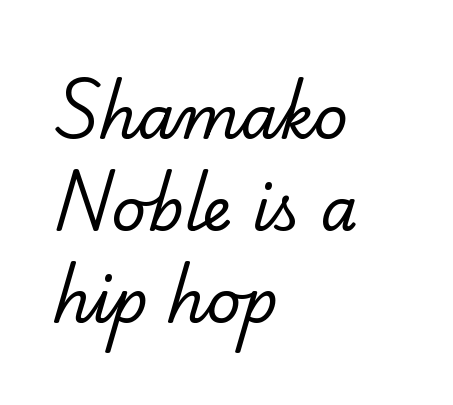
Q: Is the text bold? A: No.
Q: Is the text underlined? A: No.
Q: How is the paragraph aligned? A: Left-aligned.
Q: Is the spacing between letters normal or unusually wide? A: Normal.
Q: Is the spacing between lines tight, normal or loose? A: Normal.
Q: Width (condensed, normal, or wide)? A: Normal.
Q: Stroke contrast? A: Low.
Q: x-height? A: Small.
Q: Monospaced? A: No.
